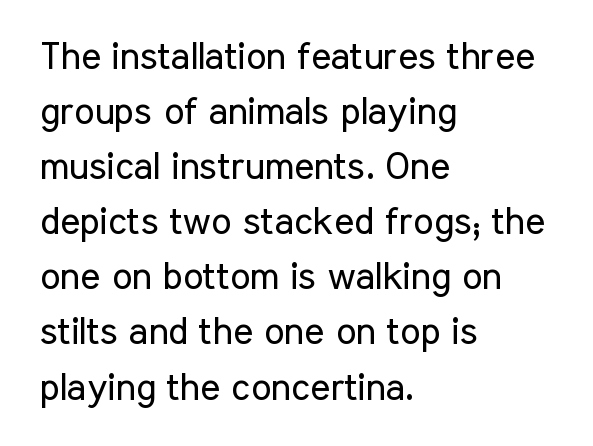
{"serif": "no", "italic": "no", "bold": "no", "weight": "regular", "width": "condensed", "stroke_contrast": "low", "x_height": "medium", "monospaced": "no", "underline": "no", "align": "left", "line_spacing": "normal", "line_spacing_ratio": 1.45, "letter_spacing": "normal", "letter_spacing_em": 0.0, "glyph_px": 38}
